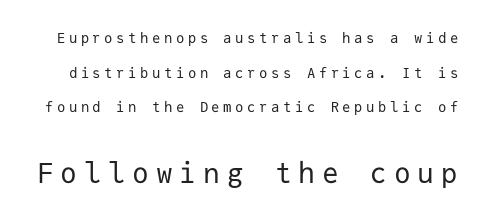
The image shows 28 px regular-weight sans-serif type, upright, monospaced; set loose line spacing (2.48x), unusually wide letter spacing (+0.25 em), not underlined; the second (bottom) block is 2.0x larger; low stroke contrast and a medium x-height.
